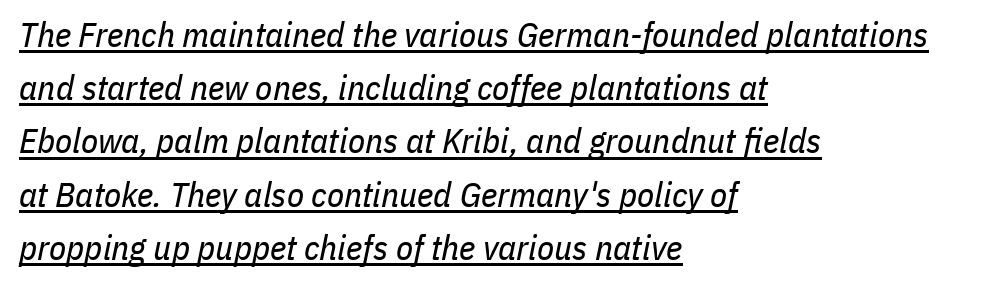
The image shows 35 px regular-weight, condensed type, italic (leaning right); set left-aligned, normal line spacing (1.52x), normal letter spacing, underlined; low stroke contrast and a medium x-height.
